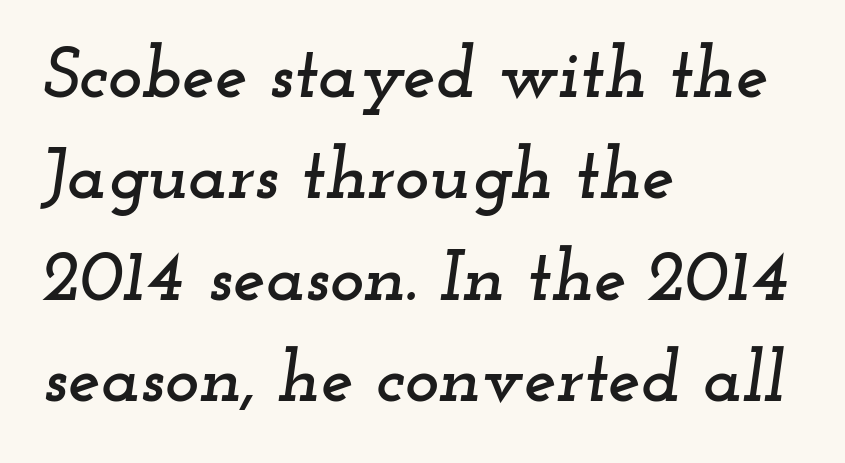
The image shows 73 px wide serif type, italic (leaning right); set left-aligned, normal line spacing (1.39x), normal letter spacing, not underlined; low stroke contrast and a small x-height.
